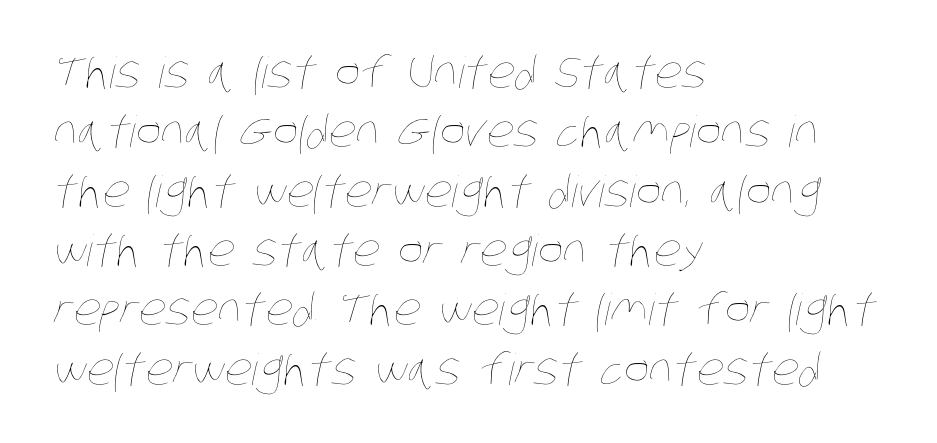
{"bold": "no", "weight": "thin", "width": "condensed", "stroke_contrast": "low", "x_height": "large", "monospaced": "no", "underline": "no", "align": "left", "line_spacing": "normal", "line_spacing_ratio": 1.38, "letter_spacing": "normal", "letter_spacing_em": 0.0, "glyph_px": 43}
